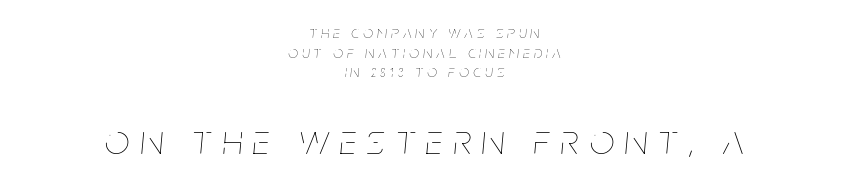
The typesetter chose a symmetrical, centered arrangement here. Someone cranked the tracking dial way up on this one. In terms of posture, this sample is oblique. Underlining? Definitely not there. Note: smaller setting up top, larger setting below.
